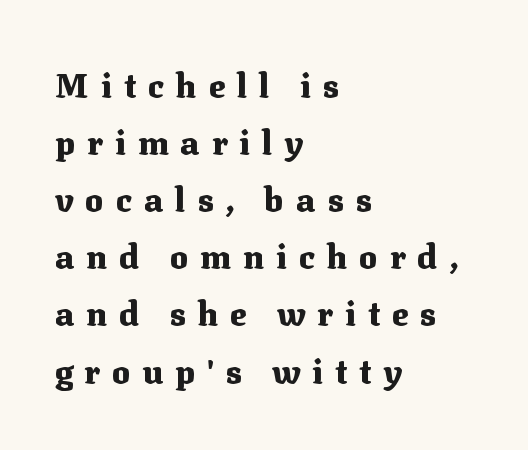
Examine the stroke ends and you'll spot serifs. Students, note that the glyphs here are deliberately spaced far apart. Thick stems and heavy bowls — unmistakably bold. Underline: absent. How would I describe the line gaps? Plain and ordinary.
